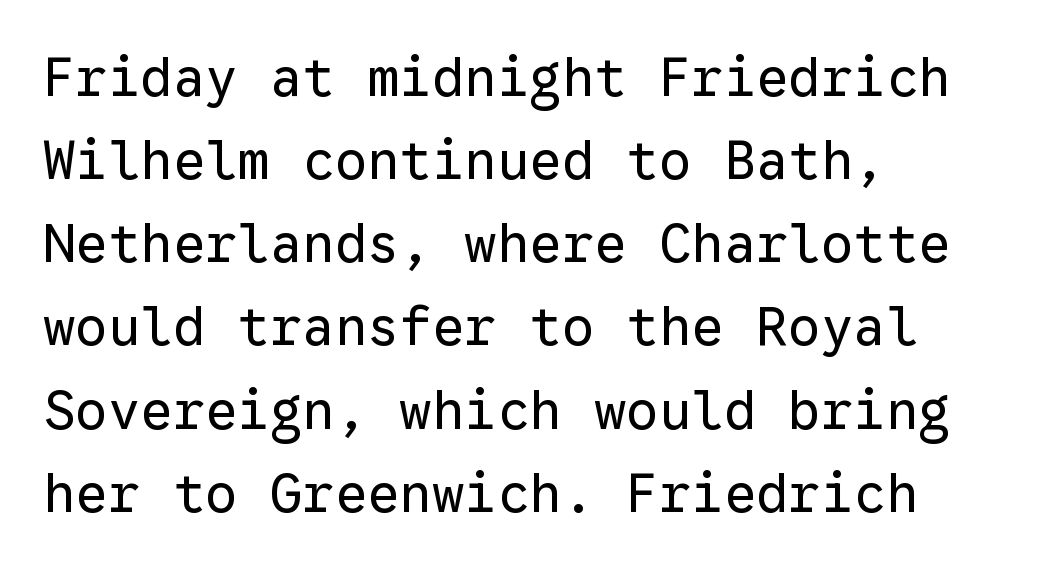
The image shows 54 px regular-weight sans-serif type, upright, monospaced; set left-aligned, normal line spacing (1.54x), normal letter spacing, not underlined; low stroke contrast and a medium x-height.
